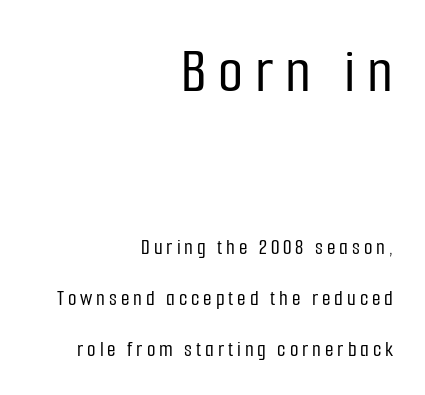
The image shows 65 px condensed sans-serif type, upright; set right-aligned, loose line spacing (2.31x), not underlined; the first (top) block is 2.95x larger; low stroke contrast and a medium x-height.
